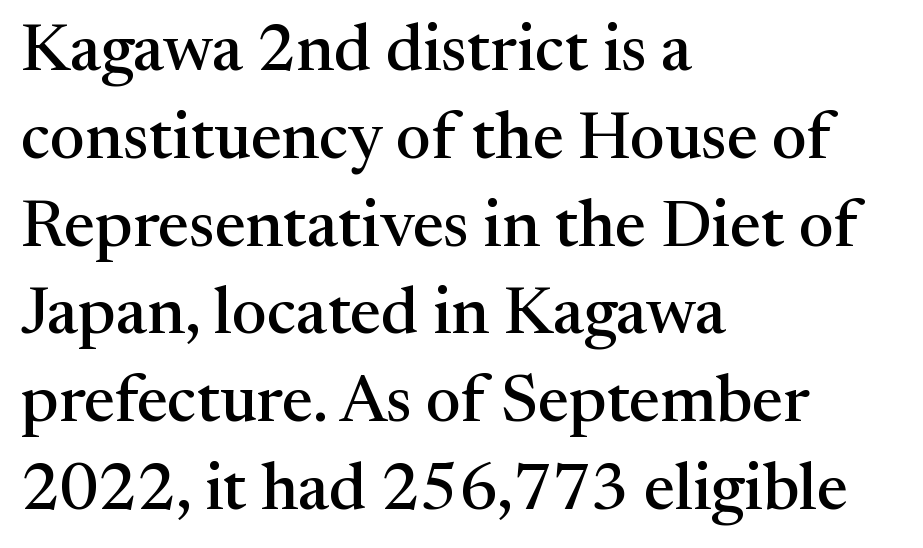
{"serif": "yes", "italic": "no", "width": "normal", "stroke_contrast": "medium", "x_height": "medium", "monospaced": "no", "underline": "no", "align": "left", "line_spacing": "normal", "line_spacing_ratio": 1.33, "letter_spacing": "normal", "letter_spacing_em": 0.0, "glyph_px": 66}
